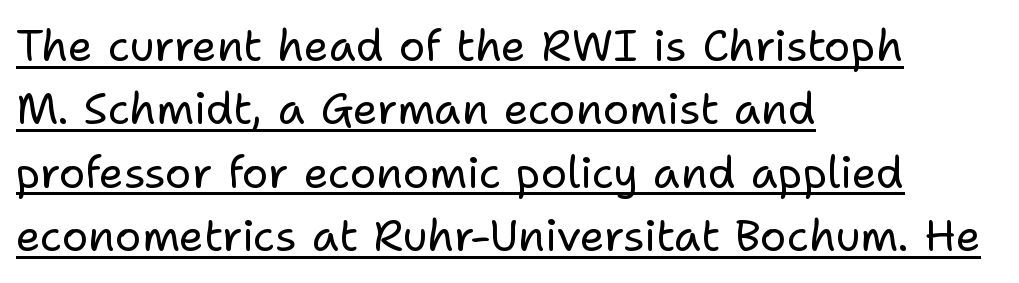
The image shows 44 px regular-weight sans-serif type, upright; set left-aligned, normal line spacing (1.44x), normal letter spacing, underlined; low stroke contrast and a medium x-height.
